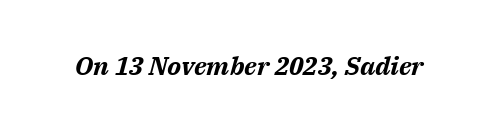
{"italic": "yes", "lean": "right", "slant_degrees": 14, "bold": "yes", "underline": "no", "letter_spacing": "normal", "letter_spacing_em": 0.0, "glyph_px": 26}
